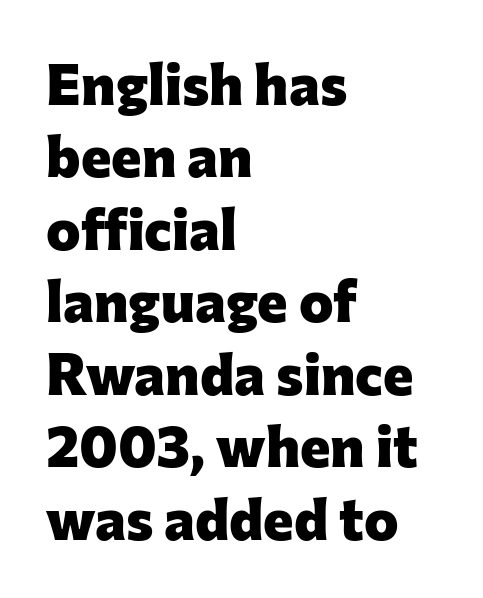
{"serif": "no", "italic": "no", "bold": "yes", "weight": "heavy", "width": "normal", "stroke_contrast": "low", "x_height": "medium", "monospaced": "no", "underline": "no", "align": "left", "line_spacing": "normal", "line_spacing_ratio": 1.25, "letter_spacing": "normal", "letter_spacing_em": 0.0, "glyph_px": 58}
